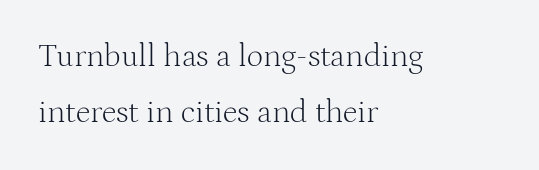
The image shows 32 px light serif type, upright; set left-aligned, line spacing 1.76x, normal letter spacing, not underlined; medium stroke contrast and a medium x-height.
